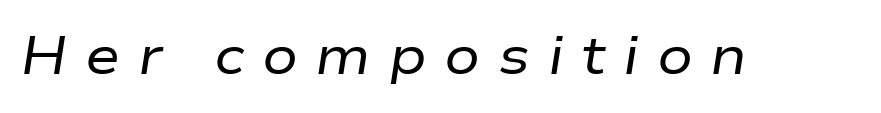
{"italic": "yes", "lean": "right", "slant_degrees": 9, "bold": "no", "weight": "regular", "width": "wide", "stroke_contrast": "low", "x_height": "medium", "monospaced": "no", "underline": "no", "letter_spacing": "wide", "letter_spacing_em": 0.33, "glyph_px": 53}
